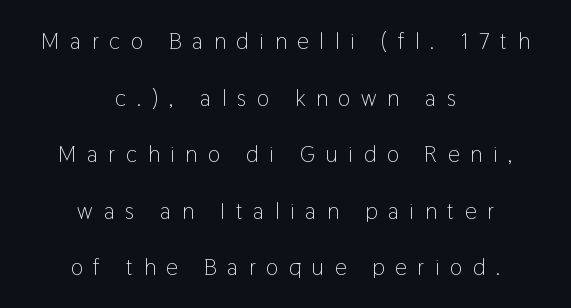
{"italic": "no", "bold": "no", "underline": "no", "align": "center", "line_spacing": "loose", "line_spacing_ratio": 2.46, "letter_spacing": "wide", "letter_spacing_em": 0.47, "glyph_px": 23}
